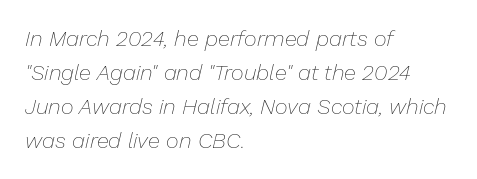
{"italic": "yes", "lean": "right", "slant_degrees": 13, "bold": "no", "underline": "no", "align": "left", "line_spacing": "normal", "line_spacing_ratio": 1.54, "letter_spacing": "normal", "letter_spacing_em": 0.0, "glyph_px": 22}
